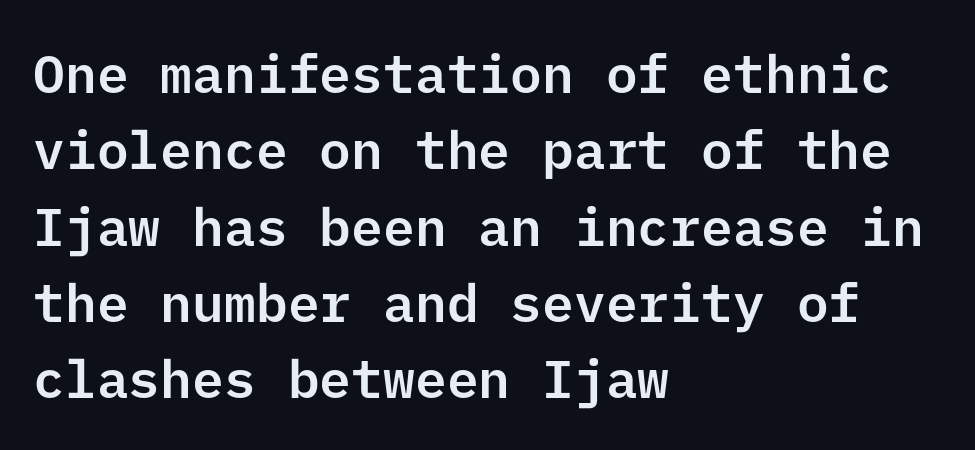
These lines stack with their left ends in a neat column. These lines are composed in type without serifs. These lines sit exactly where default settings would place them. This rendering leaves character spacing at its baseline value. The area under the type is left untouched. The font's upright variant was chosen for this text.
